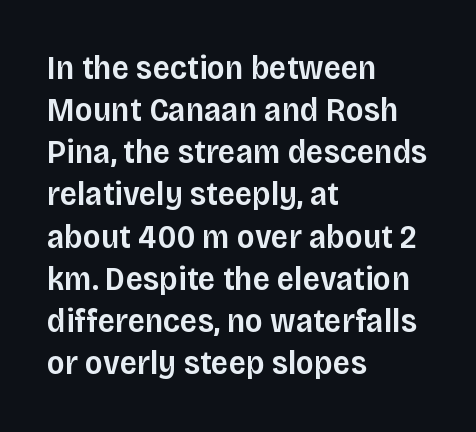
The typesetter chose a ragged-right arrangement here. The foot of each line stays bare and open. Proportional: the letters do not fall into vertical columns. It's the straight-up-and-down kind of type. On the weight axis this lands at semibold, roughly 600.
